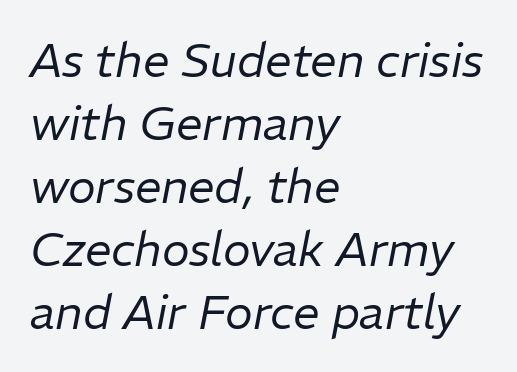
The image shows 47 px regular-weight type, italic (leaning right); set left-aligned, normal line spacing (1.34x), normal letter spacing, not underlined; low stroke contrast and a medium x-height.
